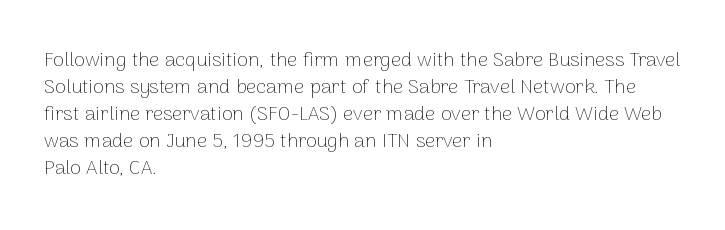
The image shows 20 px text type, upright; set left-aligned, normal line spacing (1.35x), normal letter spacing, not underlined.
